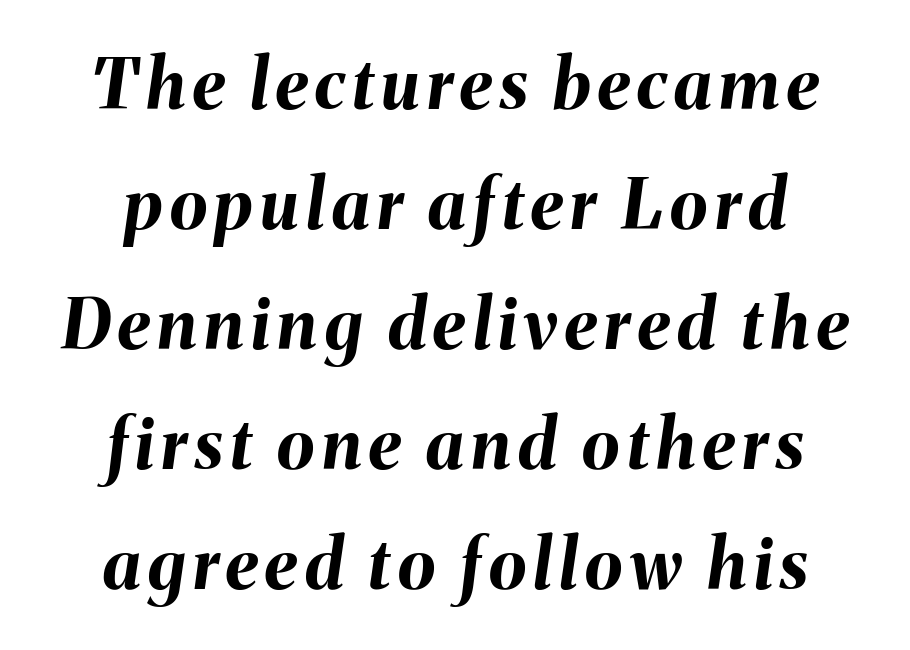
The image shows 69 px bold type, italic (leaning right); set centered, line spacing 1.74x, not underlined; medium stroke contrast and a medium x-height.
